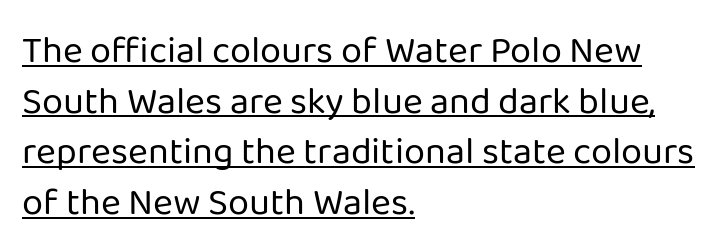
Q: Is the text bold? A: No.
Q: Is the text italic (slanted)? A: No, it is upright.
Q: Is the typeface a serif or a sans-serif typeface? A: Sans-serif.
Q: Is the text underlined? A: Yes.
Q: How is the paragraph aligned? A: Left-aligned.
Q: Is the spacing between letters normal or unusually wide? A: Normal.
Q: Is the spacing between lines tight, normal or loose? A: Normal.
Q: Width (condensed, normal, or wide)? A: Normal.
Q: Stroke contrast? A: Low.
Q: x-height? A: Medium.
Q: Monospaced? A: No.
